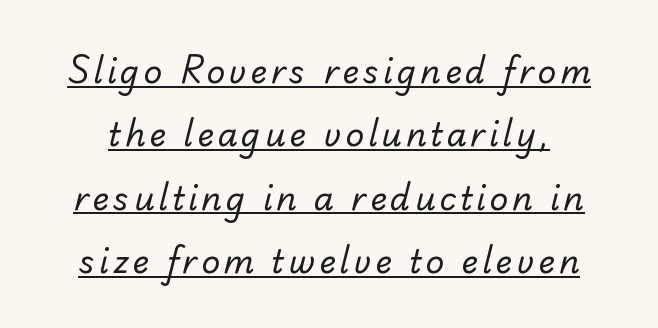
The leading is generous, giving the passage an open texture. The letters advance in unequal steps, a hallmark of proportional type. Caption: lettering with a line underneath. No letter is thick-stroked: the sample isn't bold.
